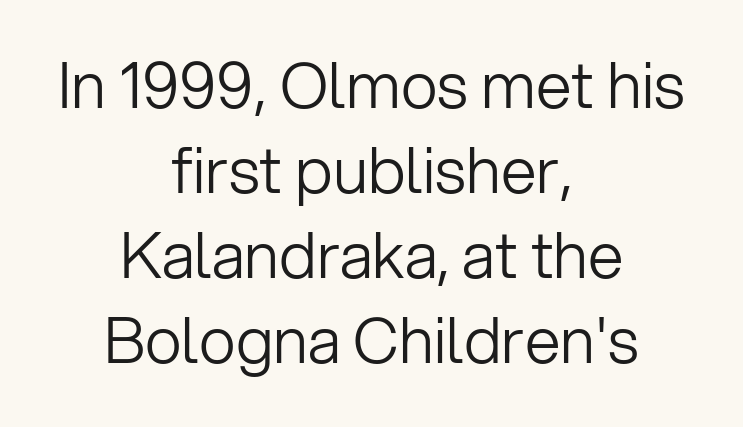
{"serif": "no", "italic": "no", "bold": "no", "weight": "light", "width": "normal", "stroke_contrast": "low", "x_height": "medium", "monospaced": "no", "underline": "no", "align": "center", "line_spacing": "normal", "line_spacing_ratio": 1.33, "letter_spacing": "normal", "letter_spacing_em": 0.0, "glyph_px": 64}
